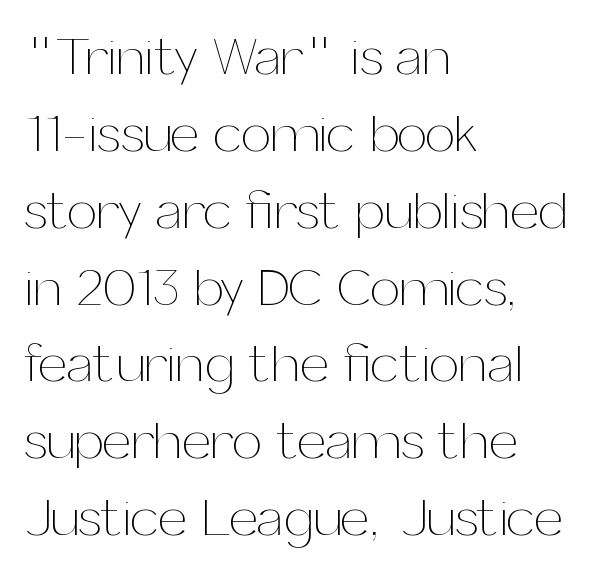
The image shows 53 px thin type, upright; set left-aligned, normal line spacing (1.45x), normal letter spacing, not underlined; medium stroke contrast and a medium x-height.
